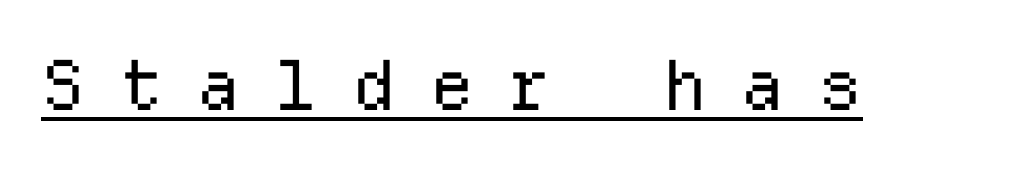
{"serif": "no", "italic": "no", "bold": "no", "weight": "regular", "width": "normal", "stroke_contrast": "low", "x_height": "medium", "monospaced": "yes", "underline": "yes", "letter_spacing": "wide", "letter_spacing_em": 0.49, "glyph_px": 69}
